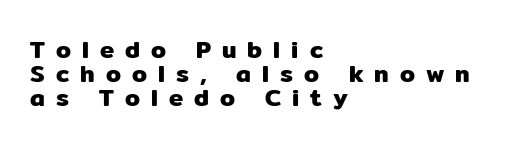
{"italic": "no", "underline": "no", "align": "left", "line_spacing": "tight", "line_spacing_ratio": 1.0, "letter_spacing": "wide", "letter_spacing_em": 0.46, "glyph_px": 24}
